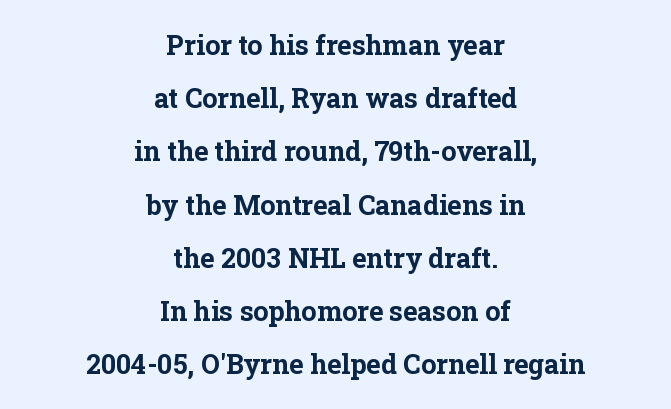
{"italic": "no", "bold": "yes", "underline": "no", "align": "center", "line_spacing": "loose", "line_spacing_ratio": 1.97, "letter_spacing": "normal", "letter_spacing_em": 0.0, "glyph_px": 27}
